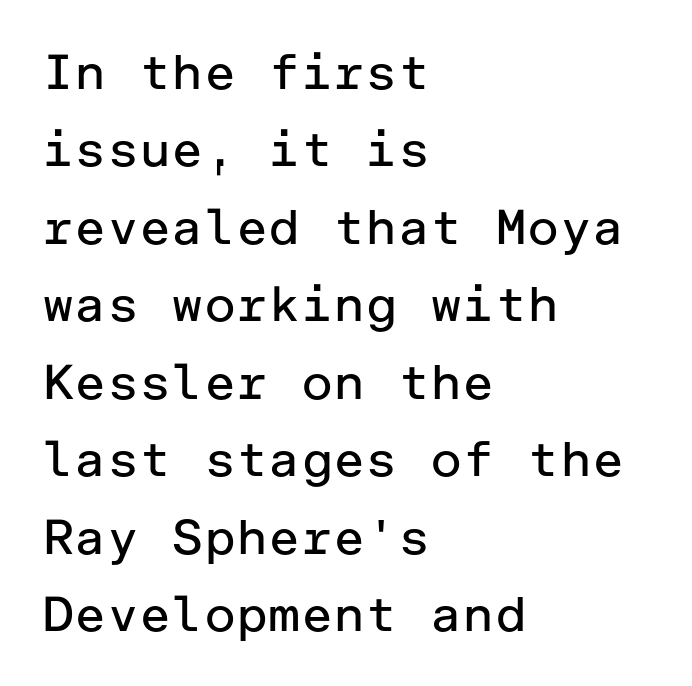
{"serif": "no", "italic": "no", "bold": "no", "weight": "regular", "width": "normal", "stroke_contrast": "low", "x_height": "medium", "underline": "no", "align": "left", "line_spacing": "normal", "line_spacing_ratio": 1.58, "letter_spacing": "normal", "letter_spacing_em": 0.0, "glyph_px": 49}
